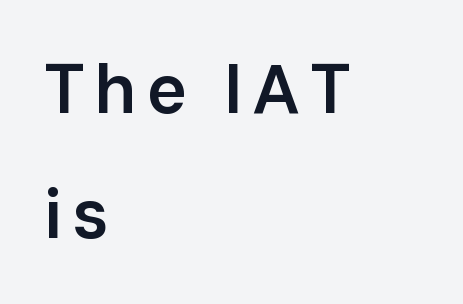
Q: Is the text bold? A: Semi-bold.
Q: Is the text italic (slanted)? A: No, it is upright.
Q: Is the typeface a serif or a sans-serif typeface? A: Sans-serif.
Q: Is the text underlined? A: No.
Q: How is the paragraph aligned? A: Left-aligned.
Q: Width (condensed, normal, or wide)? A: Normal.
Q: Stroke contrast? A: Low.
Q: x-height? A: Medium.
Q: Monospaced? A: No.
